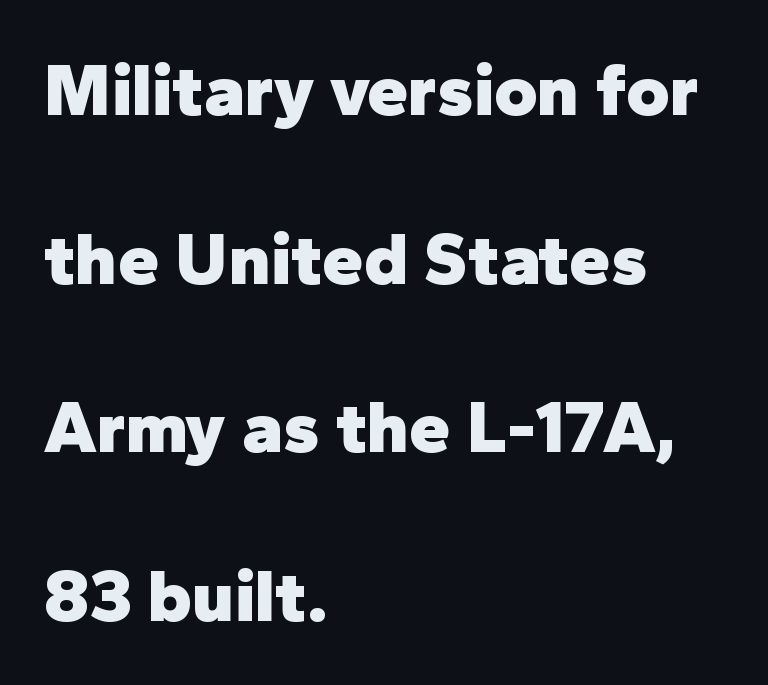
Q: Is the text bold? A: Yes.
Q: Is the text italic (slanted)? A: No, it is upright.
Q: Is the typeface a serif or a sans-serif typeface? A: Sans-serif.
Q: Is the text underlined? A: No.
Q: How is the paragraph aligned? A: Left-aligned.
Q: Is the spacing between letters normal or unusually wide? A: Normal.
Q: Is the spacing between lines tight, normal or loose? A: Loose.
Q: Width (condensed, normal, or wide)? A: Normal.
Q: Stroke contrast? A: Low.
Q: x-height? A: Medium.
Q: Monospaced? A: No.
